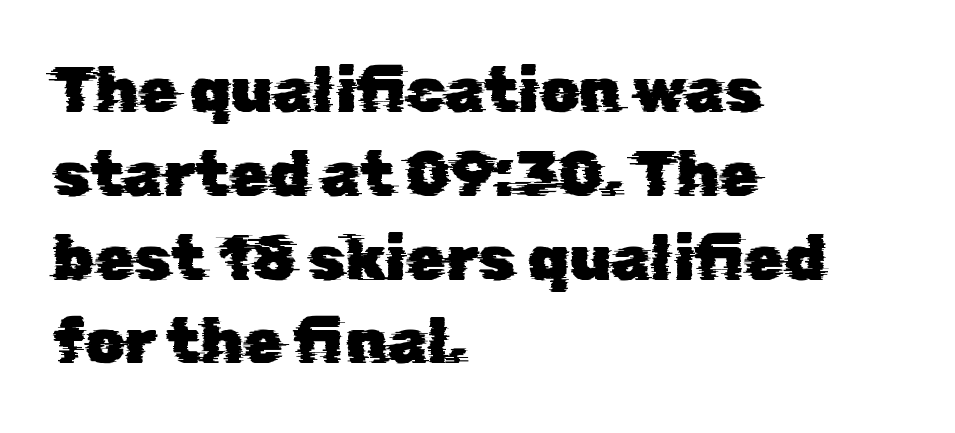
{"serif": "no", "width": "normal", "stroke_contrast": "low", "x_height": "medium", "monospaced": "no", "underline": "no", "align": "left", "line_spacing": "normal", "line_spacing_ratio": 1.33, "letter_spacing": "normal", "letter_spacing_em": 0.0, "glyph_px": 63}
